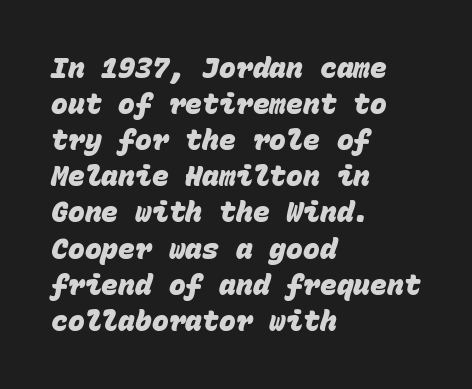
{"serif": "no", "bold": "yes", "weight": "heavy", "width": "normal", "stroke_contrast": "low", "x_height": "large", "monospaced": "yes", "underline": "no", "align": "left", "line_spacing": "normal", "line_spacing_ratio": 1.29, "letter_spacing": "normal", "letter_spacing_em": 0.0, "glyph_px": 28}
